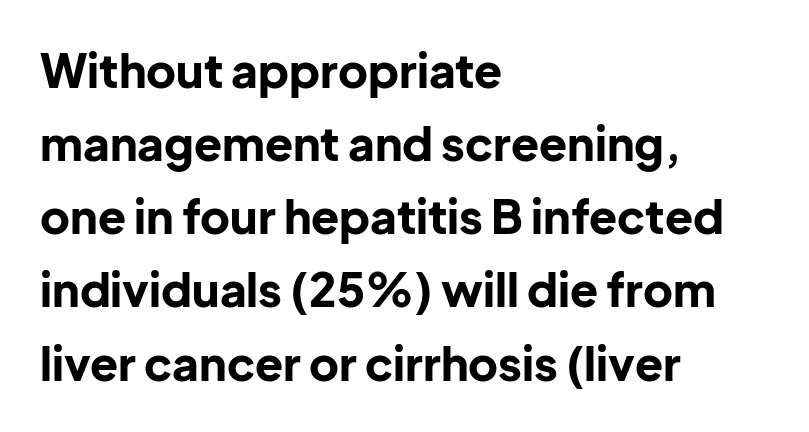
Q: Is the text bold? A: Yes.
Q: Is the text italic (slanted)? A: No, it is upright.
Q: Is the typeface a serif or a sans-serif typeface? A: Sans-serif.
Q: Is the text underlined? A: No.
Q: How is the paragraph aligned? A: Left-aligned.
Q: Is the spacing between letters normal or unusually wide? A: Normal.
Q: Is the spacing between lines tight, normal or loose? A: Normal.
Q: Width (condensed, normal, or wide)? A: Normal.
Q: Stroke contrast? A: Low.
Q: x-height? A: Medium.
Q: Monospaced? A: No.
